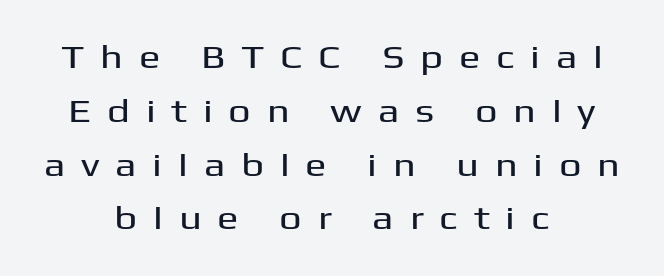
Q: Is the text italic (slanted)? A: No, it is upright.
Q: Is the typeface a serif or a sans-serif typeface? A: Sans-serif.
Q: Is the text underlined? A: No.
Q: How is the paragraph aligned? A: Centered.
Q: Is the spacing between letters normal or unusually wide? A: Unusually wide.
Q: Is the spacing between lines tight, normal or loose? A: Normal.
Q: Width (condensed, normal, or wide)? A: Wide.
Q: Stroke contrast? A: Medium.
Q: x-height? A: Medium.
Q: Monospaced? A: No.
